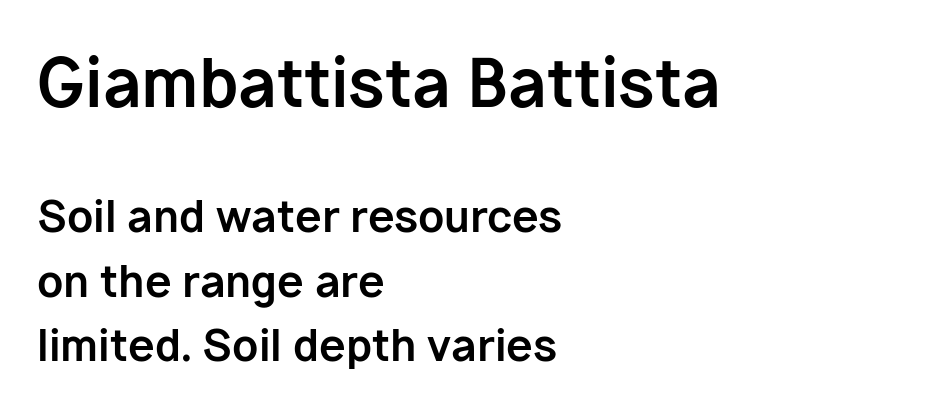
The composition opens big and finishes small. The face used here is proportionally spaced, like ordinary book or web type. Typesetter's note: full bold, strokes at maximum text heaviness. Stroke terminals: plain, sans-serif. Does extra space separate the letters? No, they use regular spacing.
